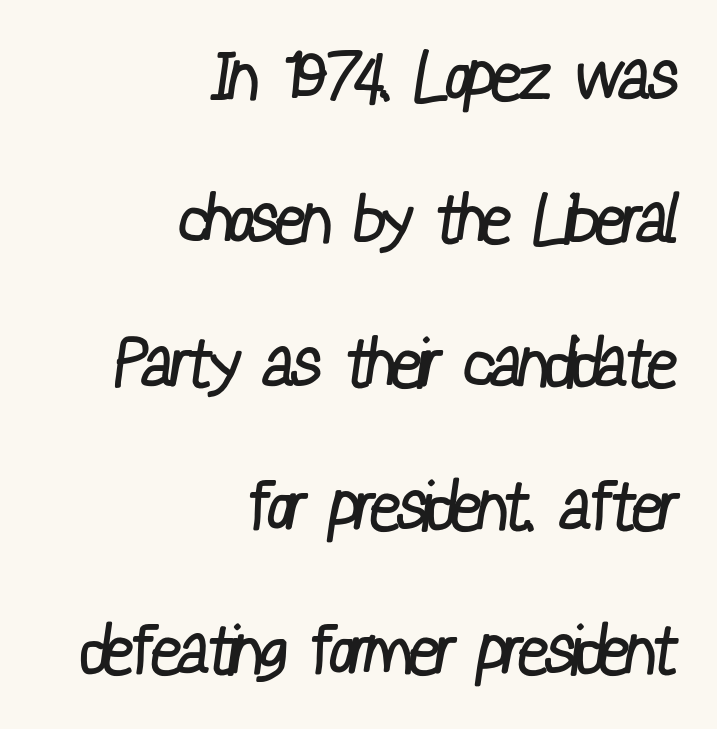
{"serif": "no", "bold": "no", "weight": "regular", "width": "condensed", "stroke_contrast": "low", "x_height": "medium", "monospaced": "no", "underline": "no", "align": "right", "line_spacing": "loose", "line_spacing_ratio": 2.11, "letter_spacing": "normal", "letter_spacing_em": 0.0, "glyph_px": 68}
